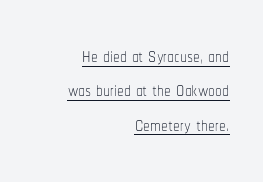
The words here are underlined. Interline gaps are of average width in this sample. These glyphs show unthickened strokes, regular width or finer. The specimen reads as upright at a glance. No extra tracking has been applied to these lines. The ragged edge is on the left, which tells us the setting is flush right.
